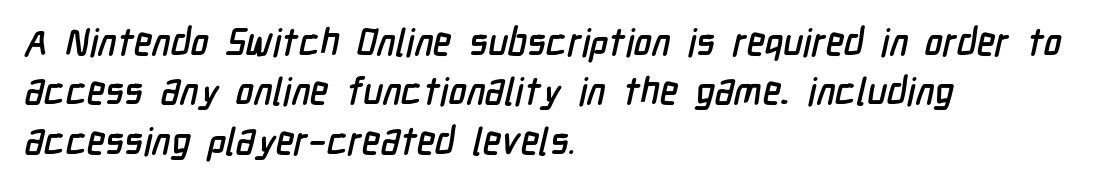
The image shows 38 px condensed sans-serif type; set left-aligned, normal line spacing (1.3x), normal letter spacing, not underlined; low stroke contrast and a medium x-height.
